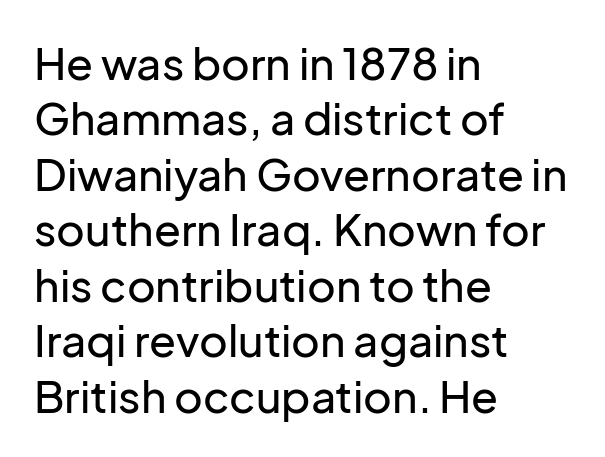
Q: Is the text italic (slanted)? A: No, it is upright.
Q: Is the typeface a serif or a sans-serif typeface? A: Sans-serif.
Q: Is the text underlined? A: No.
Q: How is the paragraph aligned? A: Left-aligned.
Q: Is the spacing between letters normal or unusually wide? A: Normal.
Q: Is the spacing between lines tight, normal or loose? A: Normal.
Q: Width (condensed, normal, or wide)? A: Normal.
Q: Stroke contrast? A: Low.
Q: x-height? A: Medium.
Q: Monospaced? A: No.
